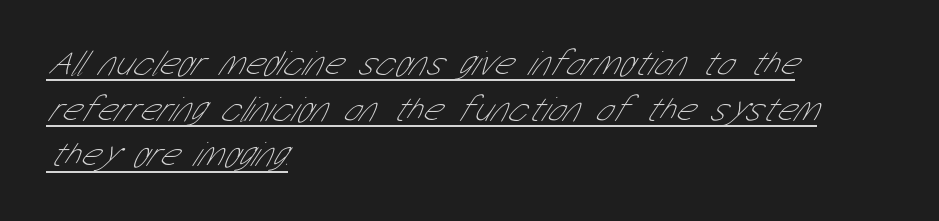
The image shows 36 px thin, condensed sans-serif type; set left-aligned, normal line spacing (1.27x), normal letter spacing, underlined; low stroke contrast and a medium x-height.
